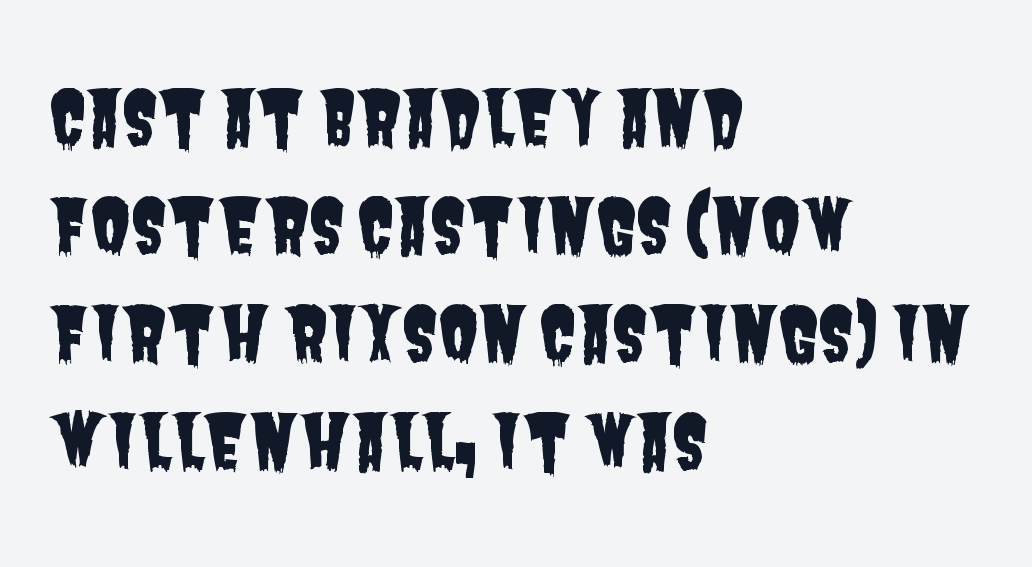
The image shows 74 px condensed sans-serif type; set left-aligned, normal line spacing (1.46x), normal letter spacing, not underlined; low stroke contrast and a large x-height.
